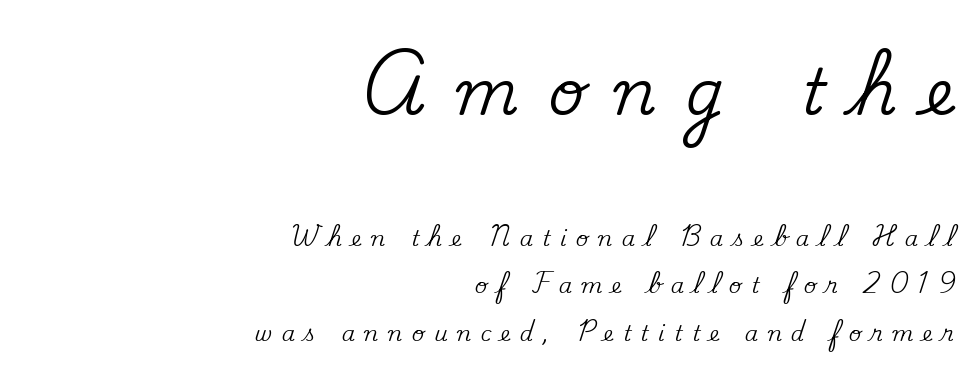
{"width": "normal", "stroke_contrast": "medium", "x_height": "small", "monospaced": "no", "underline": "no", "align": "right", "line_spacing": "loose", "line_spacing_ratio": 2.26, "letter_spacing": "wide", "letter_spacing_em": 0.46, "larger_block": "first", "size_ratio": 3.0, "glyph_px": 63}
